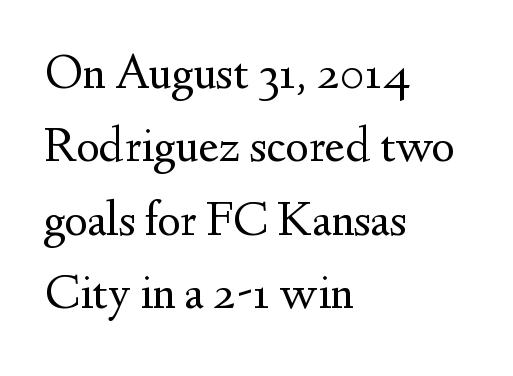
Q: Is the text bold? A: No.
Q: Is the text italic (slanted)? A: No, it is upright.
Q: Is the typeface a serif or a sans-serif typeface? A: Serif.
Q: Is the text underlined? A: No.
Q: How is the paragraph aligned? A: Left-aligned.
Q: Is the spacing between letters normal or unusually wide? A: Normal.
Q: Is the spacing between lines tight, normal or loose? A: Normal.
Q: Width (condensed, normal, or wide)? A: Normal.
Q: Stroke contrast? A: Medium.
Q: x-height? A: Small.
Q: Monospaced? A: No.
